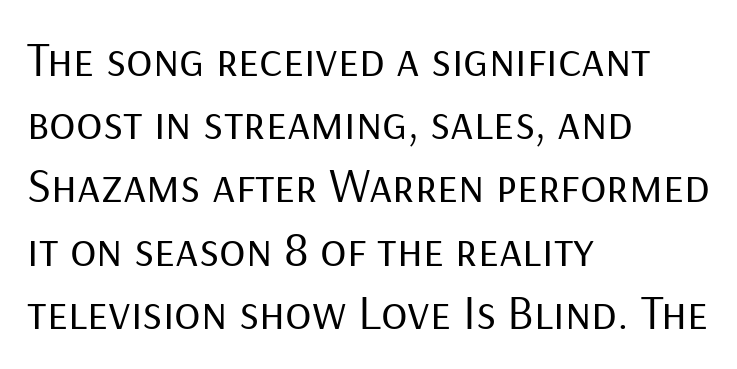
The image shows 49 px regular-weight sans-serif type, upright; set left-aligned, normal line spacing (1.29x), normal letter spacing, not underlined; low stroke contrast and a medium x-height.
